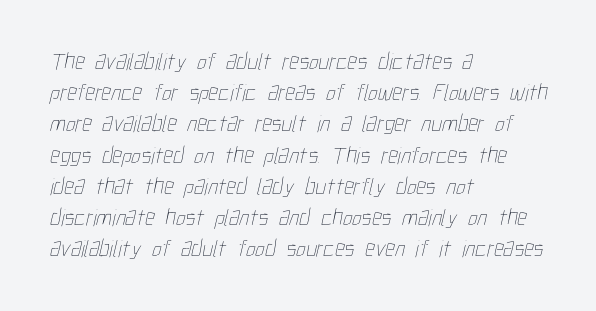
{"bold": "no", "underline": "no", "align": "left", "line_spacing": "normal", "line_spacing_ratio": 1.3, "letter_spacing": "normal", "letter_spacing_em": 0.0, "glyph_px": 24}
